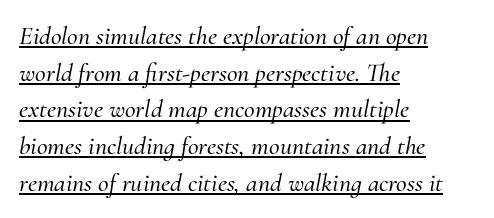
Q: Is the text italic (slanted)? A: Yes, it leans right by about 10 degrees.
Q: Is the text underlined? A: Yes.
Q: How is the paragraph aligned? A: Left-aligned.
Q: Is the spacing between letters normal or unusually wide? A: Normal.
Q: Is the spacing between lines tight, normal or loose? A: Normal.
